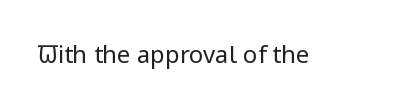
The image shows 24 px text type, upright; set normal letter spacing, not underlined.
